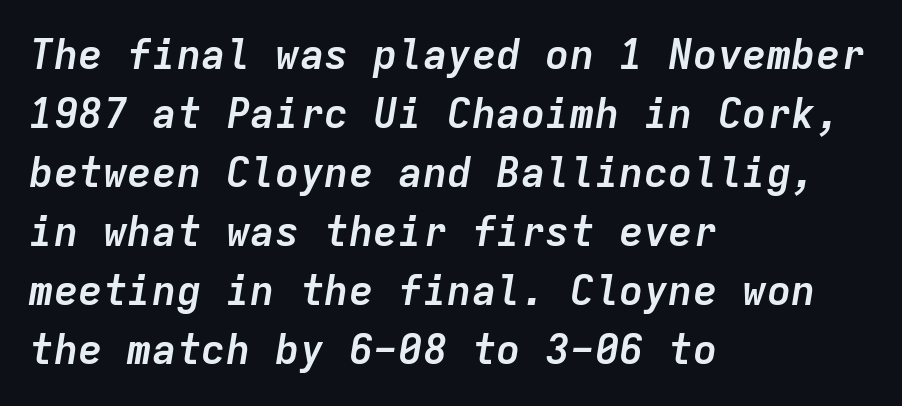
{"italic": "yes", "lean": "right", "slant_degrees": 9, "bold": "yes", "weight": "semibold", "width": "normal", "stroke_contrast": "low", "x_height": "medium", "monospaced": "yes", "underline": "no", "align": "left", "line_spacing": "normal", "line_spacing_ratio": 1.44, "letter_spacing": "normal", "letter_spacing_em": 0.0, "glyph_px": 41}
